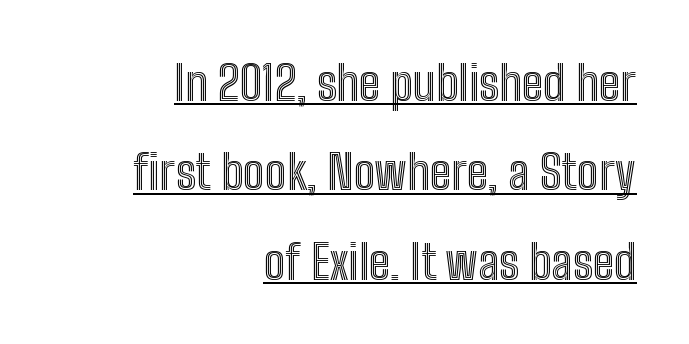
{"italic": "no", "width": "condensed", "x_height": "medium", "monospaced": "no", "underline": "yes", "align": "right", "line_spacing_ratio": 1.86, "letter_spacing": "normal", "letter_spacing_em": 0.0, "glyph_px": 48}
